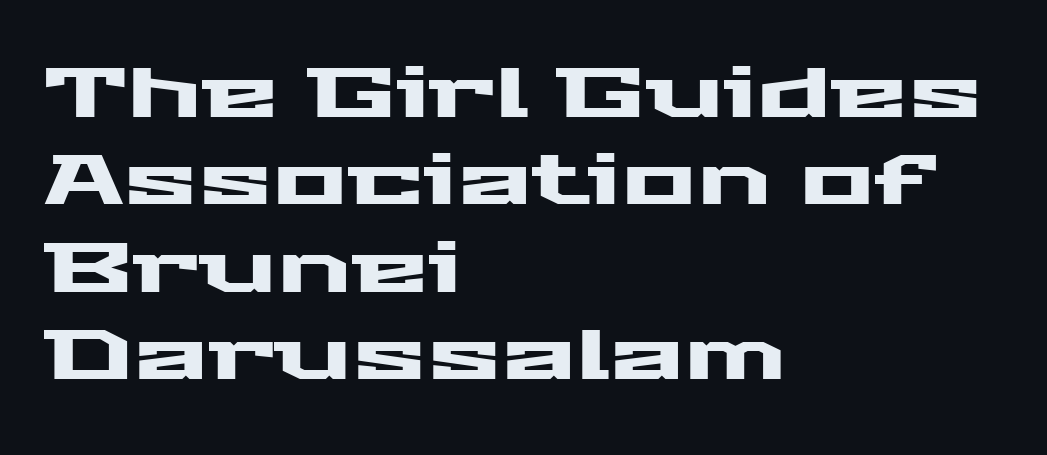
{"serif": "no", "italic": "no", "width": "wide", "stroke_contrast": "medium", "x_height": "medium", "monospaced": "no", "underline": "no", "align": "left", "line_spacing": "normal", "line_spacing_ratio": 1.25, "letter_spacing": "normal", "letter_spacing_em": 0.0, "glyph_px": 70}
